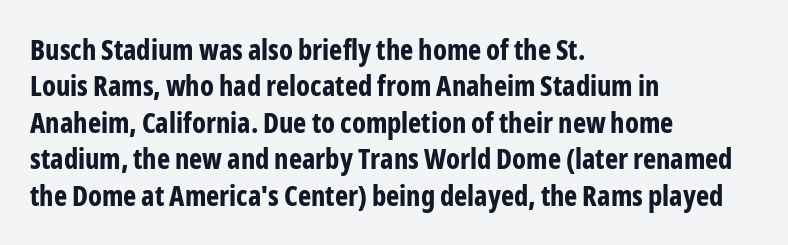
The image shows 28 px bold, condensed sans-serif type, upright; set left-aligned, normal line spacing (1.3x), normal letter spacing, not underlined; low stroke contrast and a medium x-height.
